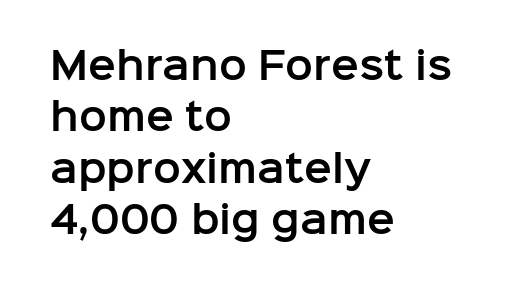
The image shows 37 px sans-serif type, upright; set left-aligned, normal line spacing (1.39x), normal letter spacing, not underlined; low stroke contrast and a medium x-height.
